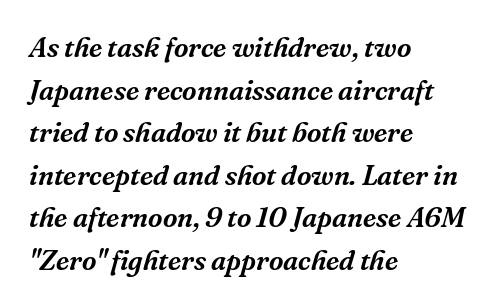
Q: Is the text italic (slanted)? A: Yes, it leans right by about 16 degrees.
Q: Is the typeface a serif or a sans-serif typeface? A: Serif.
Q: Is the text underlined? A: No.
Q: How is the paragraph aligned? A: Left-aligned.
Q: Is the spacing between letters normal or unusually wide? A: Normal.
Q: Is the spacing between lines tight, normal or loose? A: Normal.
Q: Width (condensed, normal, or wide)? A: Normal.
Q: Stroke contrast? A: Medium.
Q: x-height? A: Medium.
Q: Monospaced? A: No.
